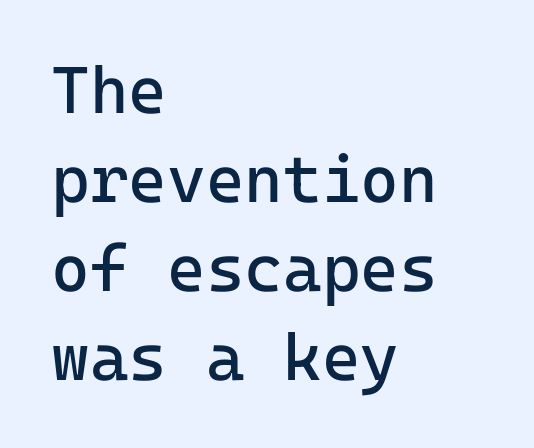
Italic: no, the glyphs are upright roman. Look at the tracking — it's just the regular setting, nothing added. Summary of vertical rhythm: regular, with standard interline spacing. No heavy texture on the line: the type isn't bold.
